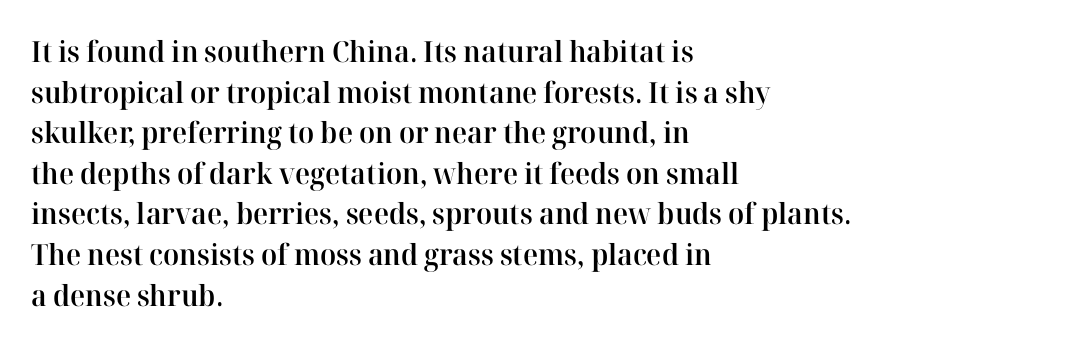
{"serif": "yes", "italic": "no", "bold": "semi", "weight": "semibold", "width": "normal", "stroke_contrast": "high", "x_height": "medium", "monospaced": "no", "underline": "no", "align": "left", "line_spacing": "normal", "line_spacing_ratio": 1.4, "letter_spacing": "normal", "letter_spacing_em": 0.0, "glyph_px": 29}
